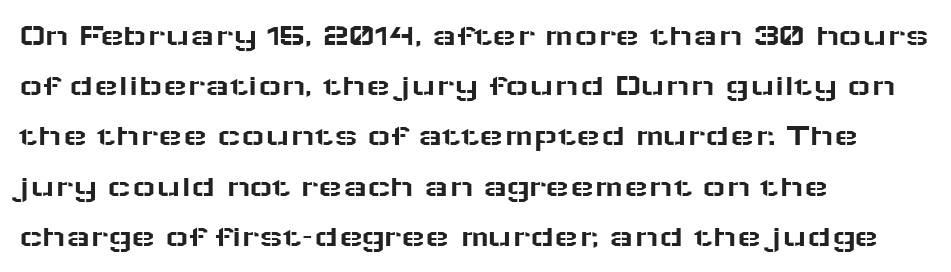
Q: Is the text italic (slanted)? A: No, it is upright.
Q: Is the typeface a serif or a sans-serif typeface? A: Sans-serif.
Q: Is the text underlined? A: No.
Q: How is the paragraph aligned? A: Left-aligned.
Q: Is the spacing between letters normal or unusually wide? A: Normal.
Q: Is the spacing between lines tight, normal or loose? A: Normal.
Q: Width (condensed, normal, or wide)? A: Wide.
Q: Stroke contrast? A: Low.
Q: x-height? A: Medium.
Q: Monospaced? A: No.
